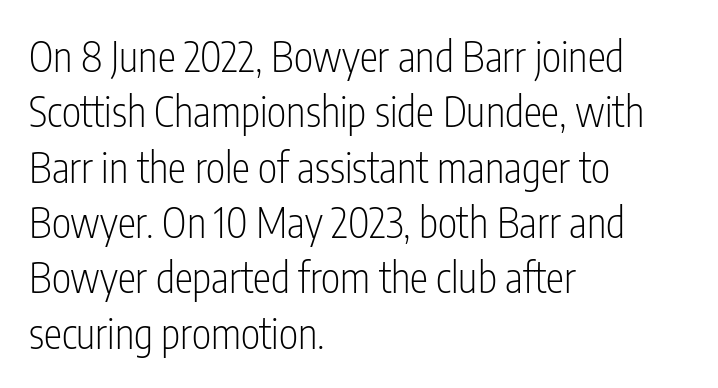
The image shows 41 px light, condensed sans-serif type, upright; set left-aligned, normal line spacing (1.35x), normal letter spacing, not underlined; low stroke contrast and a medium x-height.
